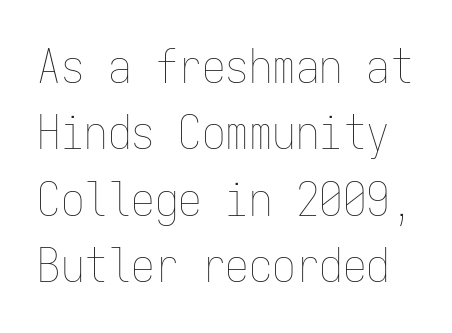
{"italic": "no", "bold": "no", "weight": "thin", "width": "condensed", "stroke_contrast": "low", "x_height": "medium", "monospaced": "yes", "underline": "no", "line_spacing": "normal", "line_spacing_ratio": 1.41, "letter_spacing": "normal", "letter_spacing_em": 0.0, "glyph_px": 47}
